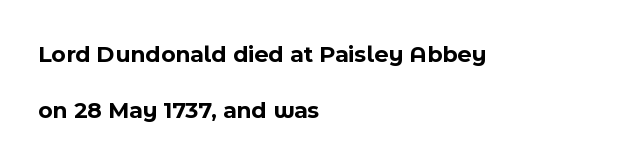
The image shows 24 px bold type, upright; set left-aligned, loose line spacing (2.35x), normal letter spacing, not underlined.
